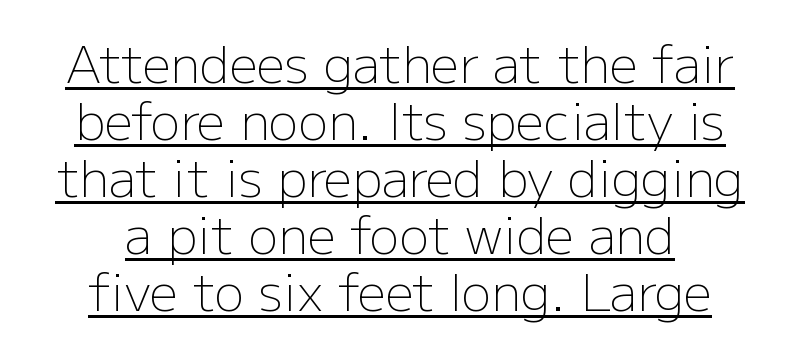
Q: Is the text bold? A: No.
Q: Is the text italic (slanted)? A: No, it is upright.
Q: Is the typeface a serif or a sans-serif typeface? A: Sans-serif.
Q: Is the text underlined? A: Yes.
Q: How is the paragraph aligned? A: Centered.
Q: Is the spacing between letters normal or unusually wide? A: Normal.
Q: Is the spacing between lines tight, normal or loose? A: Tight.
Q: Width (condensed, normal, or wide)? A: Normal.
Q: Stroke contrast? A: Low.
Q: x-height? A: Medium.
Q: Monospaced? A: No.
